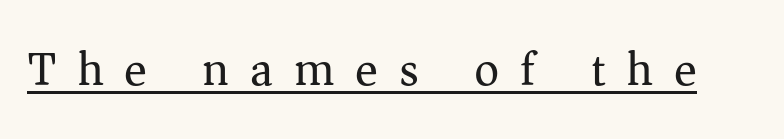
The image shows 48 px regular-weight serif type, upright; set unusually wide letter spacing (+0.44 em), underlined; medium stroke contrast and a medium x-height.
